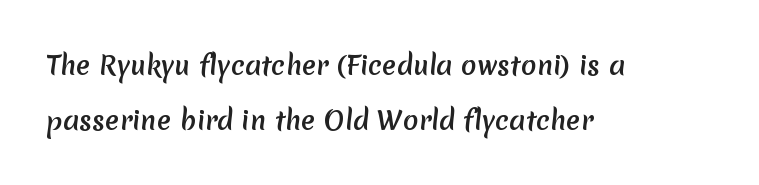
The image shows 26 px text type; set left-aligned, loose line spacing (2.1x), normal letter spacing, not underlined.
